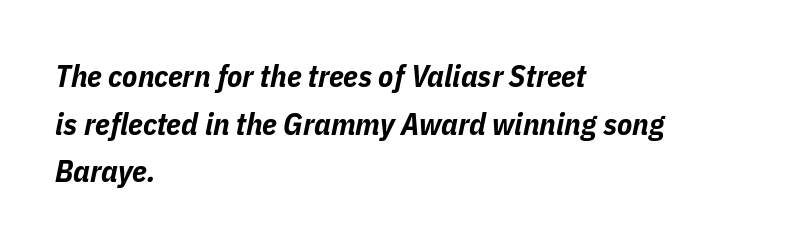
{"italic": "yes", "lean": "right", "slant_degrees": 11, "bold": "yes", "weight": "bold", "width": "condensed", "stroke_contrast": "low", "x_height": "medium", "monospaced": "no", "underline": "no", "align": "left", "line_spacing": "normal", "line_spacing_ratio": 1.54, "letter_spacing": "normal", "letter_spacing_em": 0.0, "glyph_px": 31}
